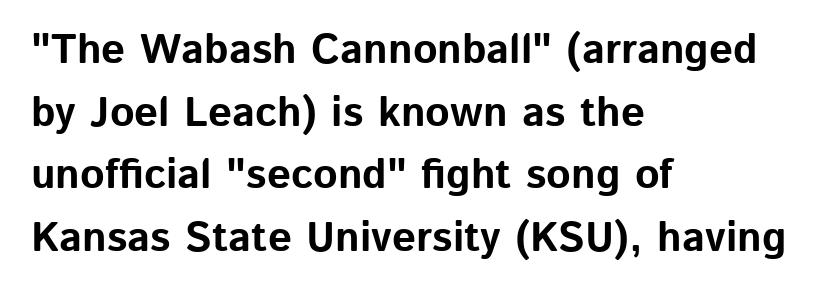
The image shows 42 px bold sans-serif type, upright; set left-aligned, normal line spacing (1.49x), normal letter spacing, not underlined; low stroke contrast and a medium x-height.
